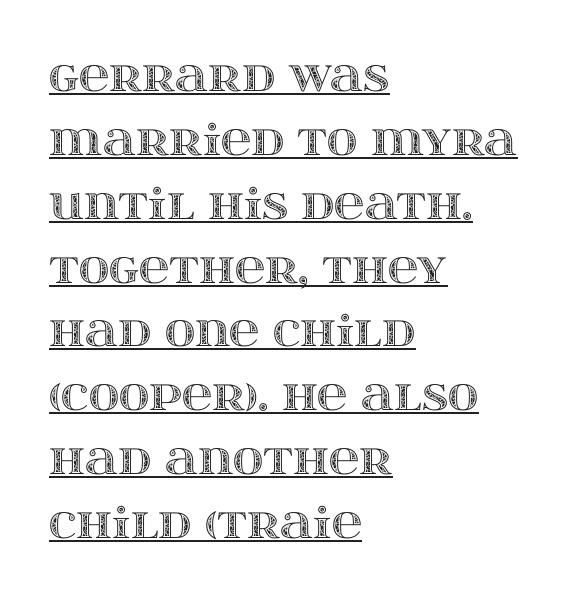
{"italic": "no", "width": "wide", "x_height": "large", "monospaced": "no", "underline": "yes", "align": "left", "line_spacing": "normal", "line_spacing_ratio": 1.52, "letter_spacing": "normal", "letter_spacing_em": 0.0, "glyph_px": 42}
